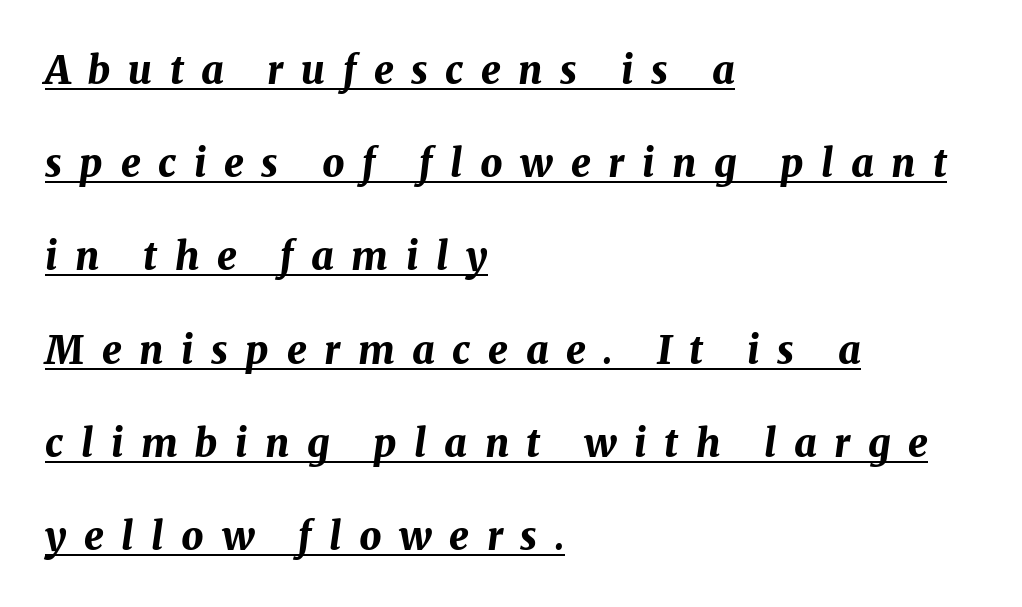
{"italic": "yes", "lean": "right", "slant_degrees": 8, "bold": "yes", "weight": "bold", "width": "normal", "stroke_contrast": "medium", "x_height": "medium", "monospaced": "no", "underline": "yes", "align": "left", "line_spacing": "loose", "line_spacing_ratio": 2.39, "letter_spacing": "wide", "letter_spacing_em": 0.45, "glyph_px": 39}
